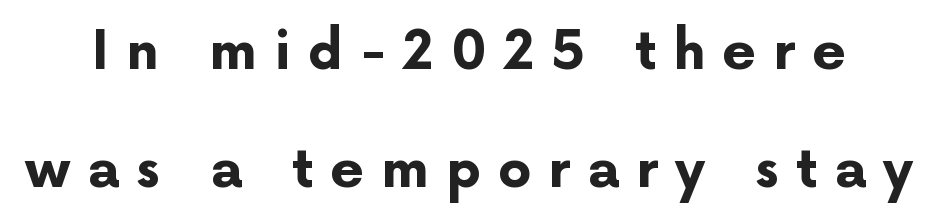
The image shows 53 px bold sans-serif type, upright; set loose line spacing (2.22x), unusually wide letter spacing (+0.32 em), not underlined; low stroke contrast and a medium x-height.
